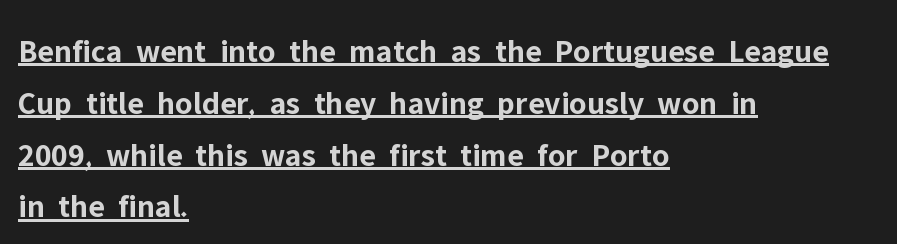
The line texture is even and compact thanks to regular tracking. Think of a printed novel: that variable character pitch is what you see here. The paragraph shown leans on its left margin. Does the type have serifs? No, each stem ends abruptly. This sample keeps an unexceptional amount of space between lines.
